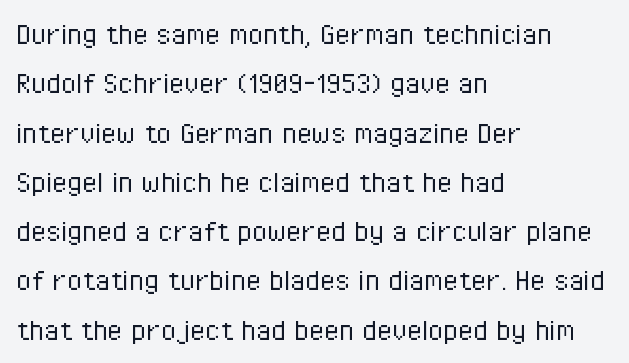
{"serif": "no", "italic": "no", "bold": "no", "weight": "light", "width": "condensed", "stroke_contrast": "low", "x_height": "medium", "monospaced": "no", "underline": "no", "align": "left", "line_spacing": "normal", "line_spacing_ratio": 1.45, "letter_spacing": "normal", "letter_spacing_em": 0.0, "glyph_px": 34}
